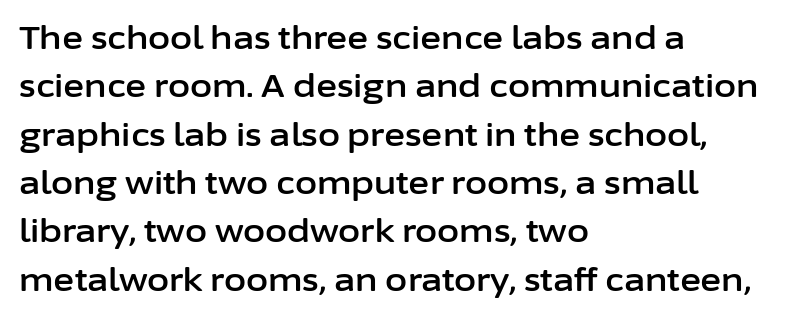
Q: Is the text italic (slanted)? A: No, it is upright.
Q: Is the typeface a serif or a sans-serif typeface? A: Sans-serif.
Q: Is the text underlined? A: No.
Q: How is the paragraph aligned? A: Left-aligned.
Q: Is the spacing between letters normal or unusually wide? A: Normal.
Q: Is the spacing between lines tight, normal or loose? A: Normal.
Q: Width (condensed, normal, or wide)? A: Normal.
Q: Stroke contrast? A: Low.
Q: x-height? A: Medium.
Q: Monospaced? A: No.
